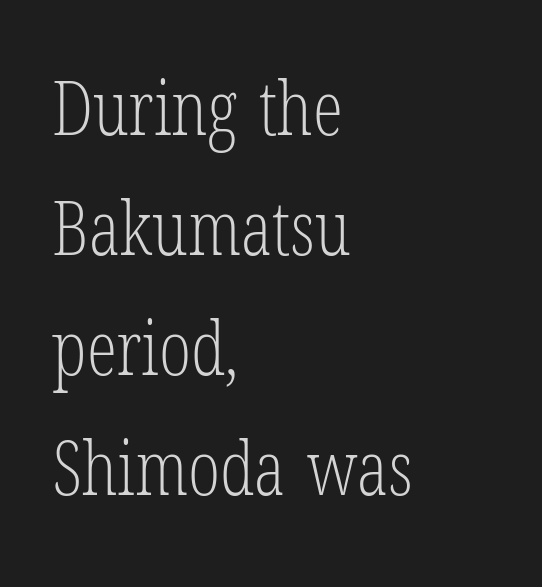
The image shows 76 px light, condensed serif type, upright; set left-aligned, normal line spacing (1.58x), normal letter spacing, not underlined; low stroke contrast and a medium x-height.
